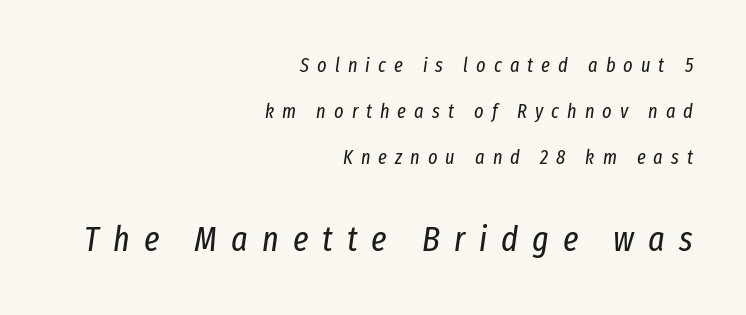
Q: Is the text bold? A: No.
Q: Is the text italic (slanted)? A: Yes, it leans right by about 8 degrees.
Q: Is the text underlined? A: No.
Q: How is the paragraph aligned? A: Right-aligned.
Q: Is the spacing between letters normal or unusually wide? A: Unusually wide.
Q: Is the spacing between lines tight, normal or loose? A: Loose.
Q: Which block of text is set in a larger size, the first (top) or the second (bottom)? A: The second (bottom) one.
Q: Width (condensed, normal, or wide)? A: Condensed.
Q: Stroke contrast? A: Low.
Q: x-height? A: Medium.
Q: Monospaced? A: No.
